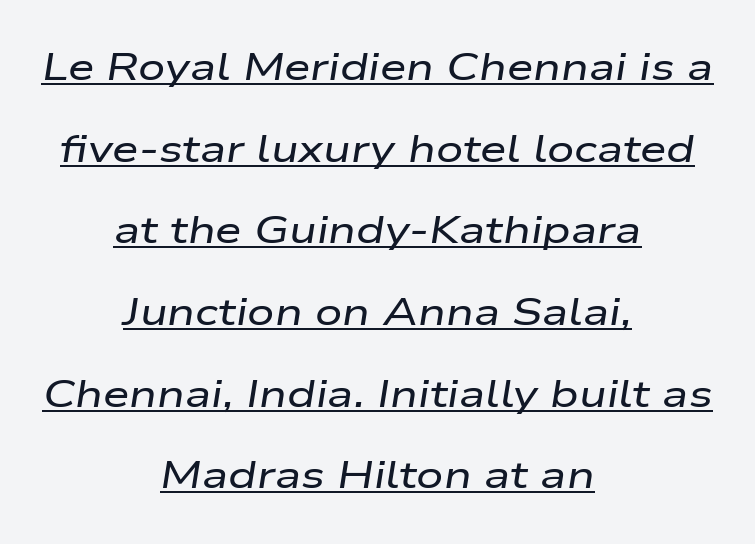
The lines are quadded center. Spacing verdict: proportional, widths tailored to each character. Every word sits above its own underline. You can tell it's italic because the verticals aren't actually vertical. Baseline-to-baseline distance is far greater than the letter height.
